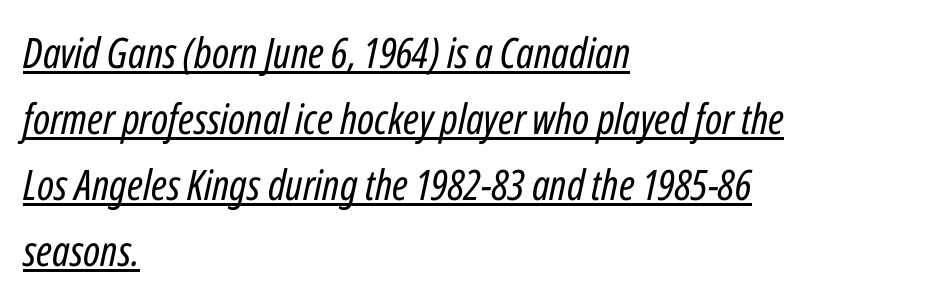
The image shows 42 px regular-weight, condensed type, italic (leaning right); set left-aligned, normal line spacing (1.57x), normal letter spacing, underlined; low stroke contrast and a medium x-height.
